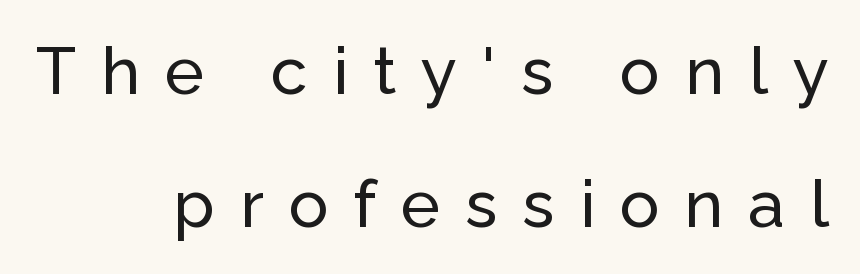
The image shows 66 px sans-serif type, upright; set right-aligned, loose line spacing (2.01x), unusually wide letter spacing (+0.38 em), not underlined; low stroke contrast and a medium x-height.
